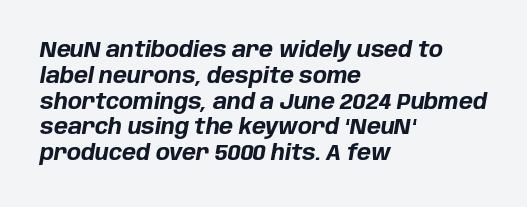
Q: Is the text bold? A: Yes.
Q: Is the text italic (slanted)? A: Yes, it leans right by about 10 degrees.
Q: Is the text underlined? A: No.
Q: How is the paragraph aligned? A: Left-aligned.
Q: Is the spacing between letters normal or unusually wide? A: Normal.
